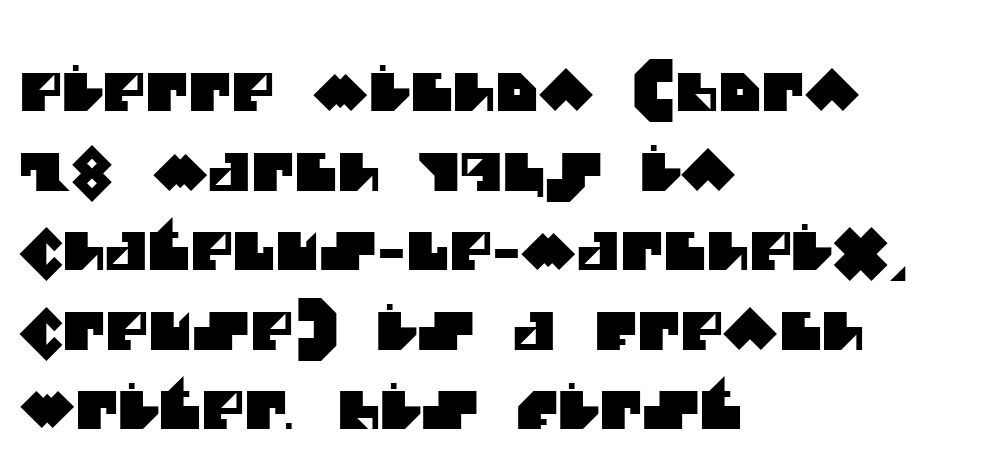
Q: Is the typeface a serif or a sans-serif typeface? A: Sans-serif.
Q: Is the text underlined? A: No.
Q: How is the paragraph aligned? A: Left-aligned.
Q: Is the spacing between letters normal or unusually wide? A: Normal.
Q: Is the spacing between lines tight, normal or loose? A: Normal.
Q: Width (condensed, normal, or wide)? A: Normal.
Q: Stroke contrast? A: Medium.
Q: x-height? A: Large.
Q: Monospaced? A: No.
